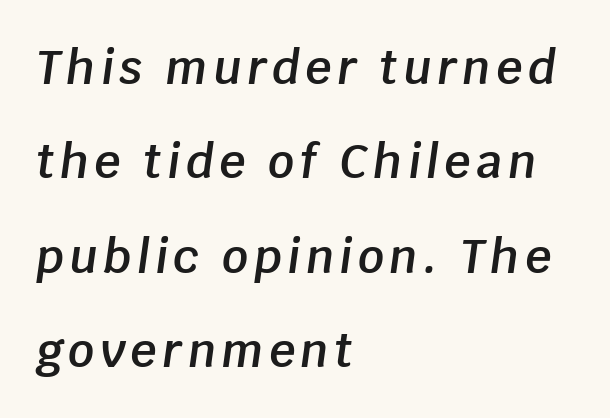
Q: Is the text bold? A: Semi-bold.
Q: Is the text italic (slanted)? A: Yes, it leans right by about 8 degrees.
Q: Is the text underlined? A: No.
Q: How is the paragraph aligned? A: Left-aligned.
Q: Is the spacing between lines tight, normal or loose? A: Loose.
Q: Width (condensed, normal, or wide)? A: Normal.
Q: Stroke contrast? A: Low.
Q: x-height? A: Large.
Q: Monospaced? A: No.
